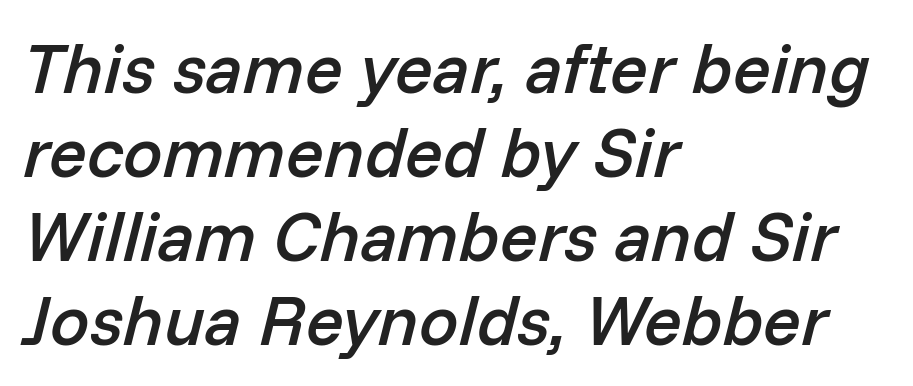
Q: Is the text bold? A: Semi-bold.
Q: Is the text italic (slanted)? A: Yes, it leans right by about 14 degrees.
Q: Is the text underlined? A: No.
Q: How is the paragraph aligned? A: Left-aligned.
Q: Is the spacing between letters normal or unusually wide? A: Normal.
Q: Width (condensed, normal, or wide)? A: Normal.
Q: Stroke contrast? A: Low.
Q: x-height? A: Medium.
Q: Monospaced? A: No.
